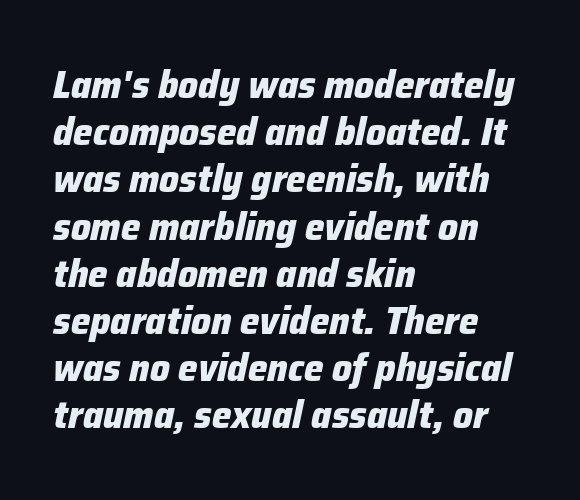
The image shows 39 px heavy type, italic (leaning right); set left-aligned, line spacing 1.21x, normal letter spacing, not underlined; low stroke contrast and a medium x-height.
